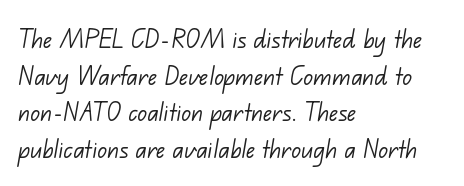
The image shows 30 px light sans-serif type; set left-aligned, line spacing 1.22x, normal letter spacing, not underlined; low stroke contrast and a small x-height.
